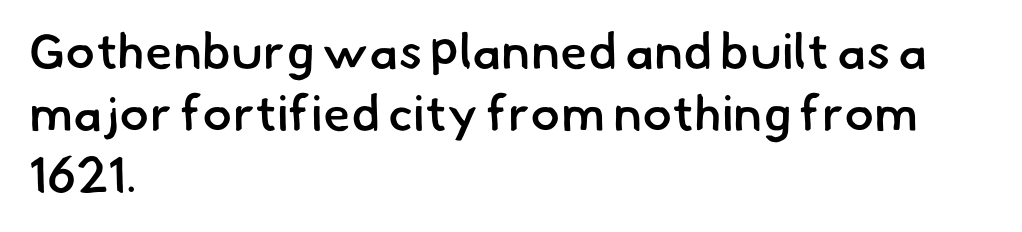
The string is rendered with underlining switched off. Each line starts at the same left margin while the right side varies. The glyphs have the mass of a demibold cut, below bold. Grotesque or geometric, the face here clearly has no serifs.
